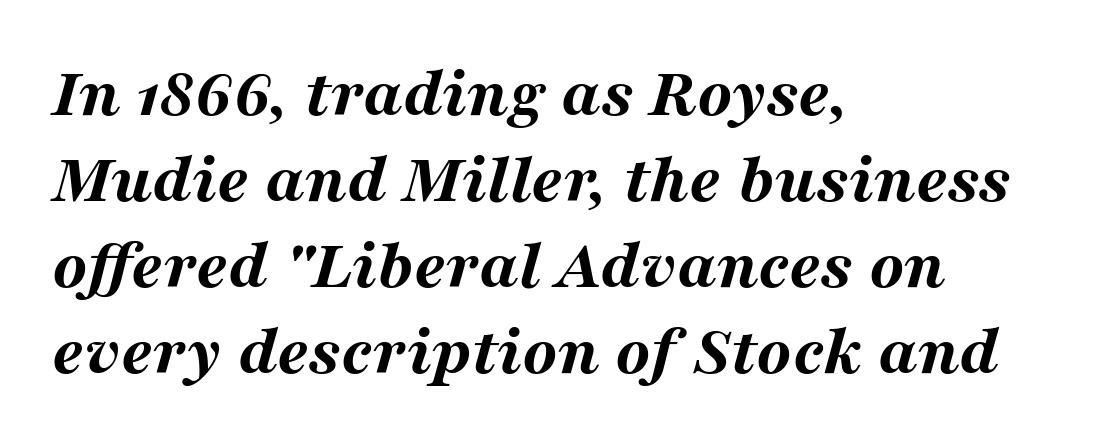
{"italic": "yes", "lean": "right", "slant_degrees": 16, "bold": "yes", "weight": "bold", "width": "wide", "stroke_contrast": "medium", "x_height": "medium", "monospaced": "no", "underline": "no", "align": "left", "line_spacing_ratio": 1.21, "letter_spacing": "normal", "letter_spacing_em": 0.0, "glyph_px": 71}
